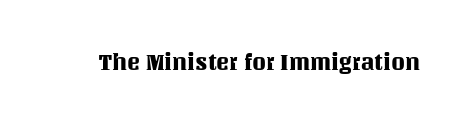
The image shows 22 px text type, upright; set normal letter spacing, not underlined.
